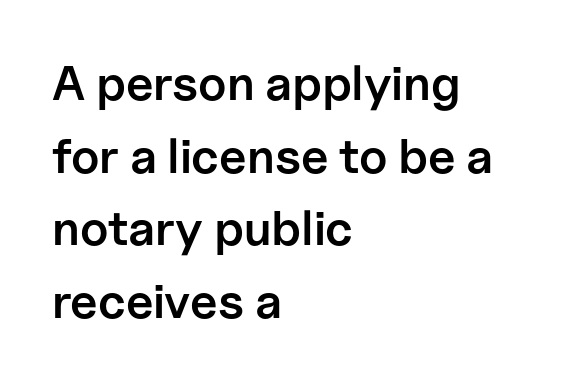
Q: Is the text bold? A: Semi-bold.
Q: Is the text italic (slanted)? A: No, it is upright.
Q: Is the typeface a serif or a sans-serif typeface? A: Sans-serif.
Q: Is the text underlined? A: No.
Q: How is the paragraph aligned? A: Left-aligned.
Q: Is the spacing between letters normal or unusually wide? A: Normal.
Q: Is the spacing between lines tight, normal or loose? A: Normal.
Q: Width (condensed, normal, or wide)? A: Normal.
Q: Stroke contrast? A: Low.
Q: x-height? A: Medium.
Q: Monospaced? A: No.
